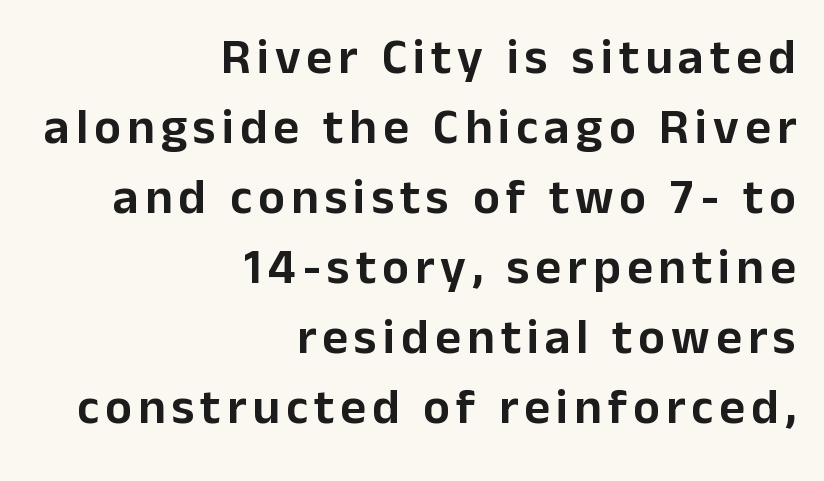
Looks like regular typesetting: each glyph gets only the width it needs. Check the space under the baseline: it is left empty. Normally led — the rows are evenly, conventionally spaced. In CSS terms this would be text-align: right. Every character sits straight up, as roman type does.
